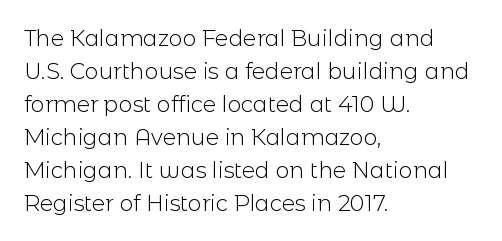
The image shows 22 px text type, upright; set left-aligned, normal line spacing (1.5x), normal letter spacing, not underlined.
